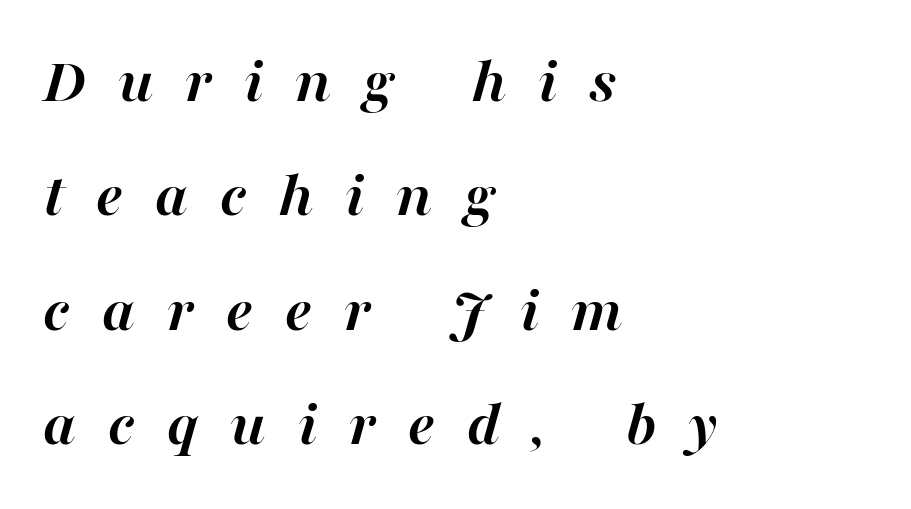
{"italic": "yes", "lean": "right", "slant_degrees": 16, "bold": "yes", "weight": "semibold", "width": "normal", "stroke_contrast": "high", "x_height": "medium", "monospaced": "no", "underline": "no", "align": "left", "line_spacing_ratio": 1.76, "letter_spacing": "wide", "letter_spacing_em": 0.49, "glyph_px": 65}
